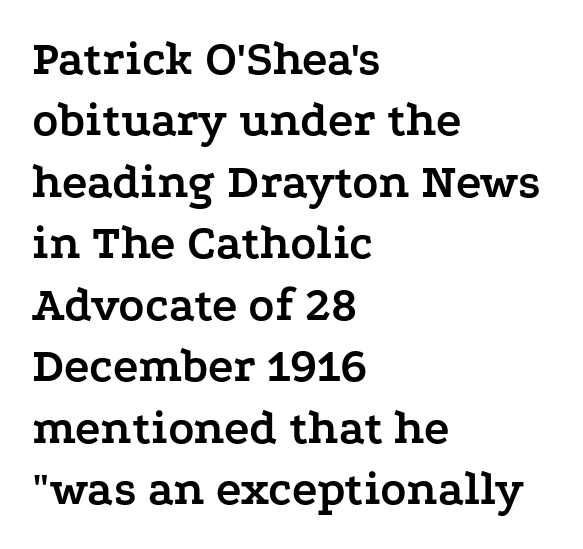
All the whitespace from short lines collects on the right. Posture: straight, roman, zero tilt. The passage shown is typed in a proportional face where columns would drift. The designer left line spacing at the default. The characters look thick and weighty, a clear bold. Quick note: underline off.
